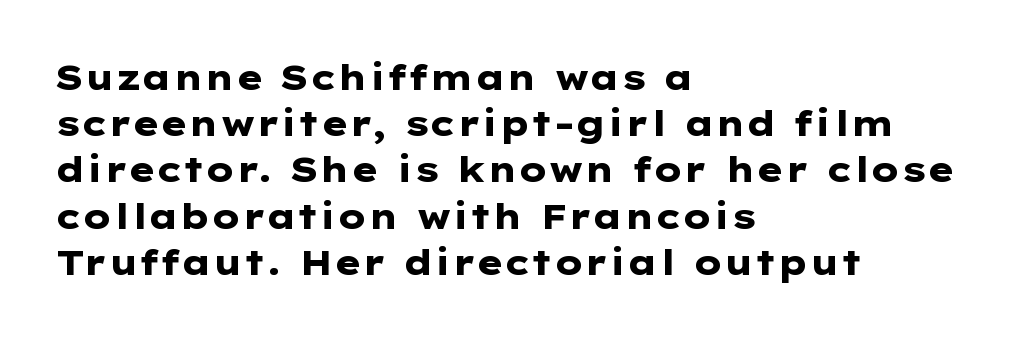
The image shows 35 px heavy, wide sans-serif type, upright; set left-aligned, normal line spacing (1.32x), normal letter spacing, not underlined; low stroke contrast and a medium x-height.
